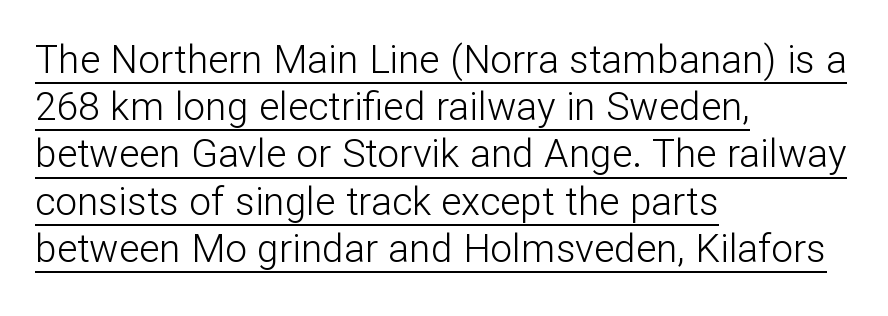
{"serif": "no", "italic": "no", "bold": "no", "weight": "light", "width": "normal", "stroke_contrast": "low", "x_height": "medium", "monospaced": "no", "underline": "yes", "align": "left", "line_spacing_ratio": 1.21, "letter_spacing": "normal", "letter_spacing_em": 0.0, "glyph_px": 39}
